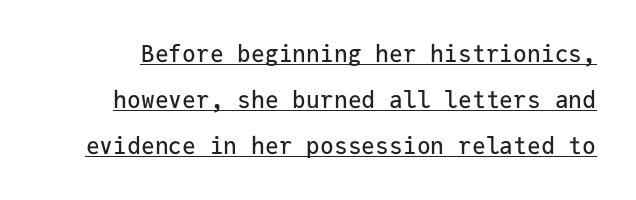
Q: Is the text italic (slanted)? A: No, it is upright.
Q: Is the text underlined? A: Yes.
Q: Is the spacing between letters normal or unusually wide? A: Normal.
Q: Is the spacing between lines tight, normal or loose? A: Loose.
